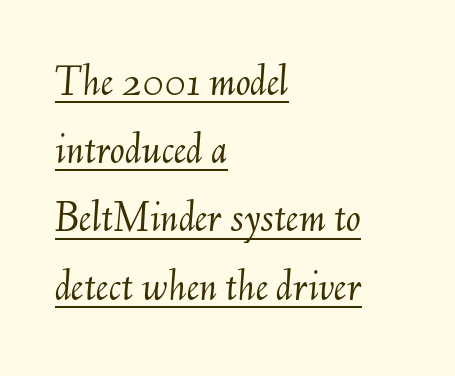
Q: Is the text bold? A: No.
Q: Is the text italic (slanted)? A: Yes, it leans right by about 6 degrees.
Q: Is the text underlined? A: Yes.
Q: How is the paragraph aligned? A: Left-aligned.
Q: Is the spacing between letters normal or unusually wide? A: Normal.
Q: Is the spacing between lines tight, normal or loose? A: Normal.
Q: Width (condensed, normal, or wide)? A: Normal.
Q: Stroke contrast? A: Medium.
Q: x-height? A: Small.
Q: Monospaced? A: No.
